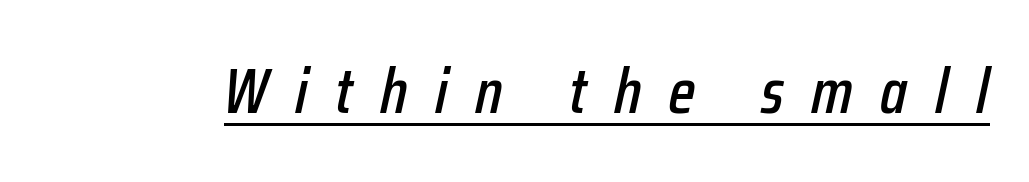
Honestly, the letter spacing is so wide it's the main thing you notice. What decoration does the sample have? An underline. Compared with ordinary roman type, these characters are visibly tilted. The face used here is proportionally spaced, like ordinary book or web type.
